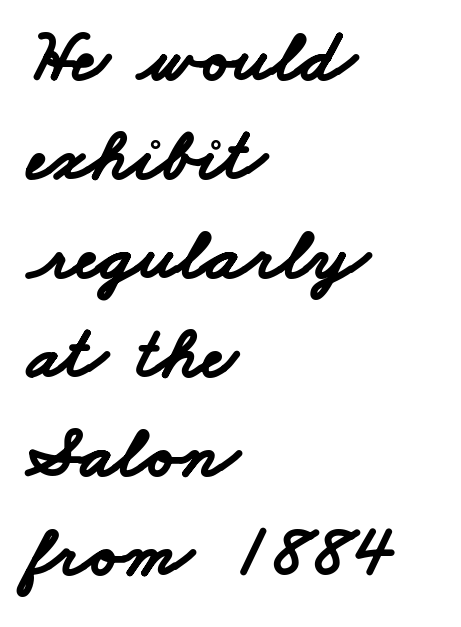
Q: Is the text bold? A: Yes.
Q: Is the typeface a serif or a sans-serif typeface? A: Sans-serif.
Q: Is the text underlined? A: No.
Q: How is the paragraph aligned? A: Left-aligned.
Q: Is the spacing between letters normal or unusually wide? A: Normal.
Q: Is the spacing between lines tight, normal or loose? A: Normal.
Q: Width (condensed, normal, or wide)? A: Wide.
Q: Stroke contrast? A: Low.
Q: x-height? A: Small.
Q: Monospaced? A: No.
